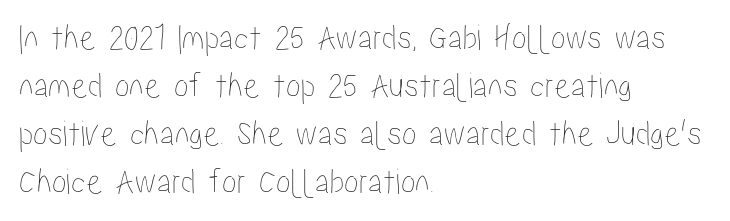
In terms of posture, this sample is upright. The space between consecutive lines is moderate. Think of a printed novel: that variable character pitch is what you see here. The paragraph has a hard left edge and a soft right edge. Glyph-to-glyph distance matches everyday printed text.
